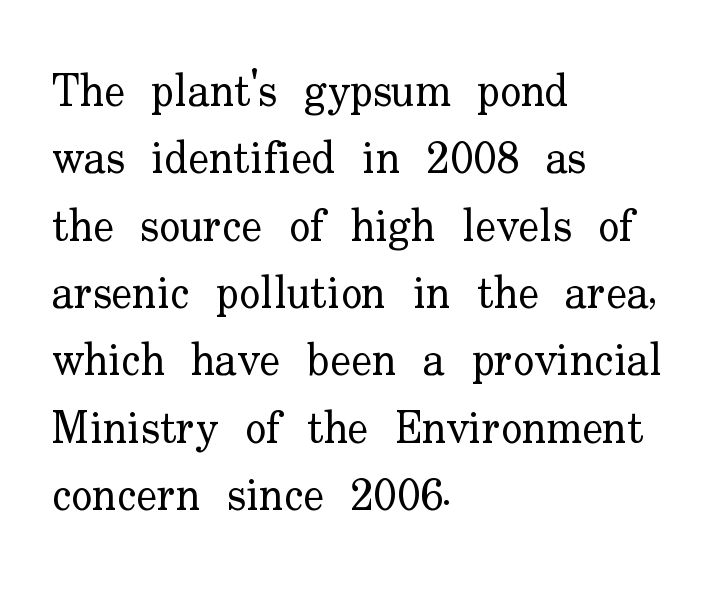
{"serif": "yes", "italic": "no", "bold": "no", "weight": "regular", "width": "normal", "stroke_contrast": "low", "x_height": "small", "monospaced": "no", "underline": "no", "align": "left", "line_spacing": "normal", "line_spacing_ratio": 1.53, "letter_spacing": "normal", "letter_spacing_em": 0.0, "glyph_px": 44}
